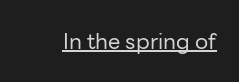
The image shows 22 px text type, upright; set normal letter spacing, underlined.
